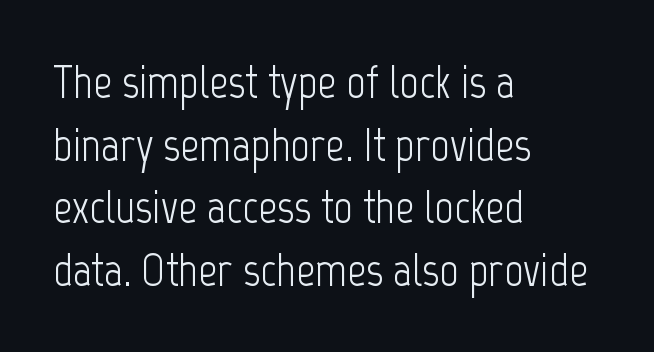
{"serif": "no", "italic": "no", "bold": "no", "weight": "light", "width": "condensed", "stroke_contrast": "low", "x_height": "medium", "monospaced": "no", "underline": "no", "align": "left", "line_spacing": "normal", "line_spacing_ratio": 1.33, "letter_spacing": "normal", "letter_spacing_em": 0.0, "glyph_px": 47}
